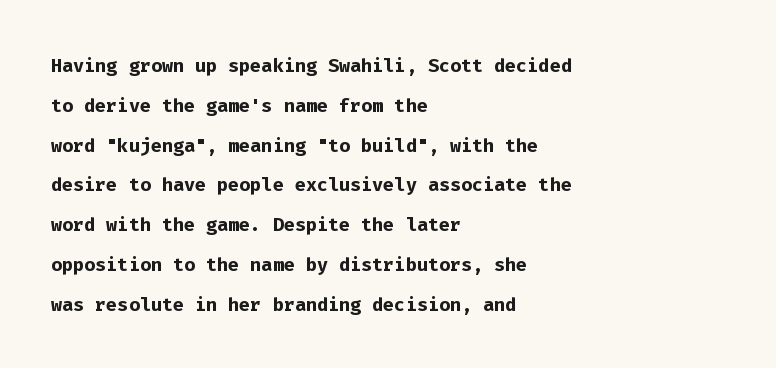
Plenty of ink on the page — the face is bold. Vertical spacing — default. Descenders hang freely into open space. All the whitespace from short lines collects on the right. This rendering leaves character spacing at its baseline value. Do the letters lean? They stand straight.
